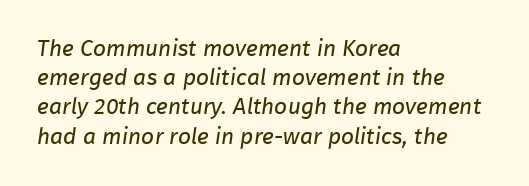
These lines keep a tight, regular rhythm from letter to letter. The weight tops out at a normal text grade. The passage is arranged the way most books set body copy — flush left. A typesetter would call this leading conventional body-copy spacing. The baseline area is clear.
